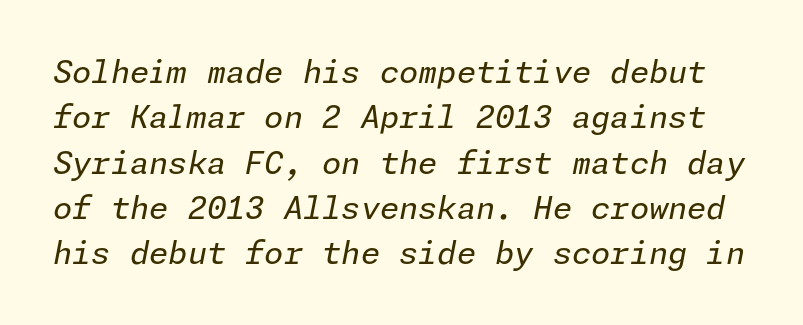
Q: Is the text bold? A: No.
Q: Is the text italic (slanted)? A: Yes, it leans right by about 11 degrees.
Q: Is the text underlined? A: No.
Q: Is the spacing between letters normal or unusually wide? A: Normal.
Q: Is the spacing between lines tight, normal or loose? A: Normal.
Q: Width (condensed, normal, or wide)? A: Normal.
Q: Stroke contrast? A: Low.
Q: x-height? A: Medium.
